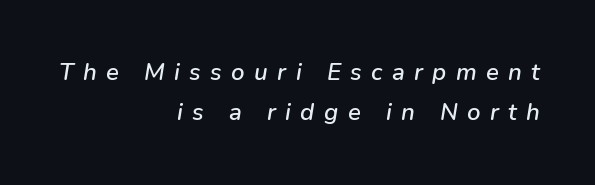
{"italic": "yes", "lean": "right", "slant_degrees": 9, "underline": "no", "align": "right", "line_spacing": "normal", "line_spacing_ratio": 1.67, "letter_spacing": "wide", "letter_spacing_em": 0.39, "glyph_px": 24}
